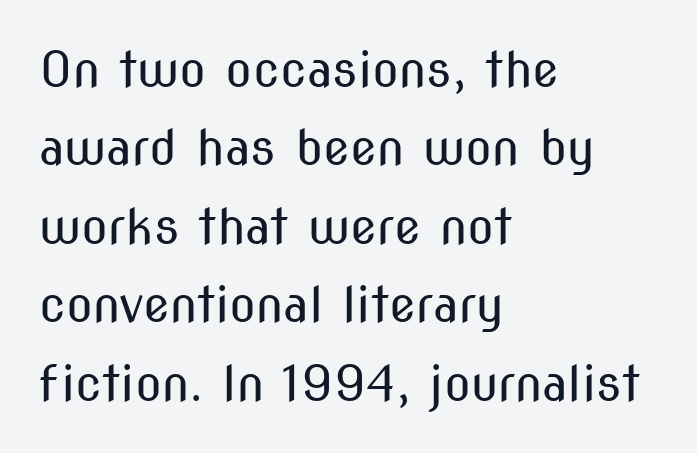
{"serif": "no", "italic": "no", "bold": "no", "weight": "regular", "width": "condensed", "stroke_contrast": "medium", "x_height": "medium", "monospaced": "no", "underline": "no", "align": "left", "line_spacing": "normal", "line_spacing_ratio": 1.6, "letter_spacing": "normal", "letter_spacing_em": 0.0, "glyph_px": 49}
